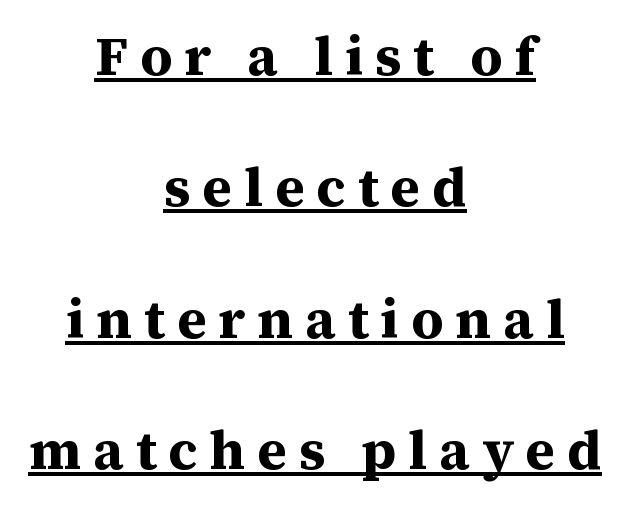
Short note: letters widely spaced. Spacing verdict: proportional, widths tailored to each character. A serif font was chosen for this passage. The leading is generous, giving the passage an open texture. Centered paragraph, ragged on both sides. Compared with undecorated copy, this sample adds a rule below the words.
